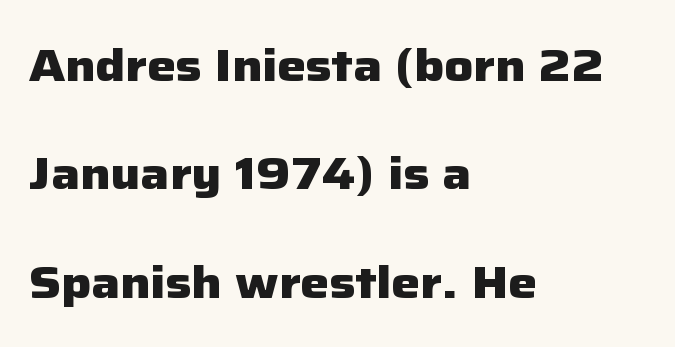
Q: Is the text bold? A: Yes.
Q: Is the text italic (slanted)? A: No, it is upright.
Q: Is the typeface a serif or a sans-serif typeface? A: Sans-serif.
Q: Is the text underlined? A: No.
Q: How is the paragraph aligned? A: Left-aligned.
Q: Is the spacing between letters normal or unusually wide? A: Normal.
Q: Is the spacing between lines tight, normal or loose? A: Loose.
Q: Width (condensed, normal, or wide)? A: Normal.
Q: Stroke contrast? A: Low.
Q: x-height? A: Medium.
Q: Monospaced? A: No.
